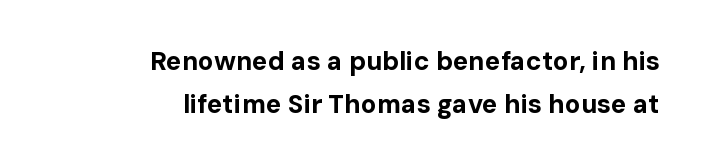
The image shows 26 px bold type, upright; set right-aligned, normal line spacing (1.64x), normal letter spacing, not underlined.
